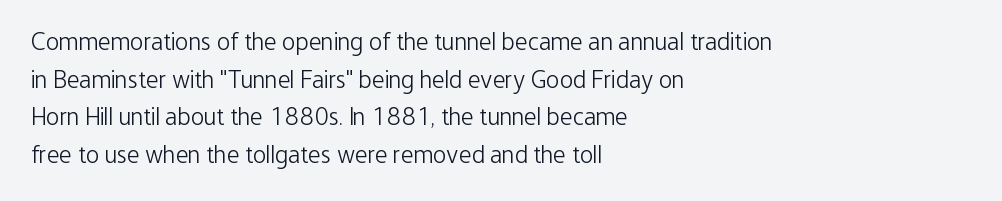
The face used here is rendered with its standard letterfit. Just letters on the line, the space beneath them empty. Caption: face not bold, strokes unweighted. Line spacing here is normal.
